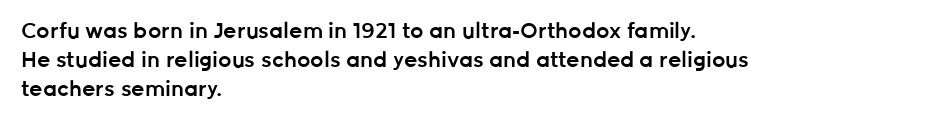
Q: Is the text bold? A: Semi-bold.
Q: Is the text italic (slanted)? A: No, it is upright.
Q: Is the text underlined? A: No.
Q: How is the paragraph aligned? A: Left-aligned.
Q: Is the spacing between letters normal or unusually wide? A: Normal.
Q: Is the spacing between lines tight, normal or loose? A: Normal.
